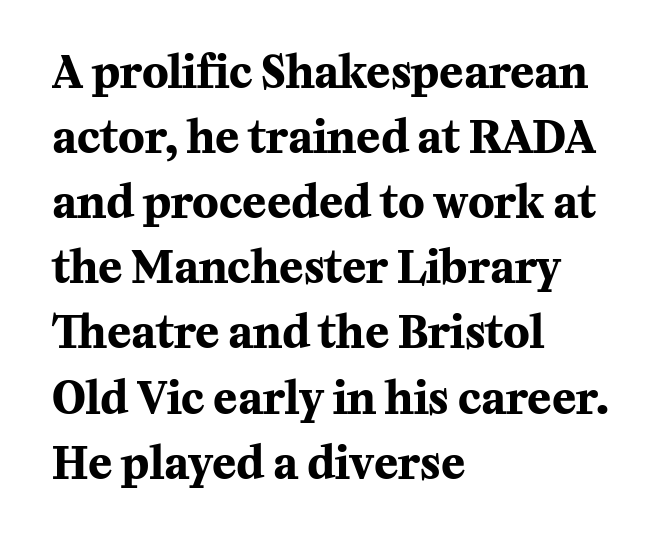
{"serif": "yes", "italic": "no", "bold": "yes", "weight": "bold", "width": "normal", "stroke_contrast": "medium", "x_height": "medium", "monospaced": "no", "underline": "no", "align": "left", "line_spacing": "normal", "line_spacing_ratio": 1.48, "letter_spacing": "normal", "letter_spacing_em": 0.0, "glyph_px": 44}
